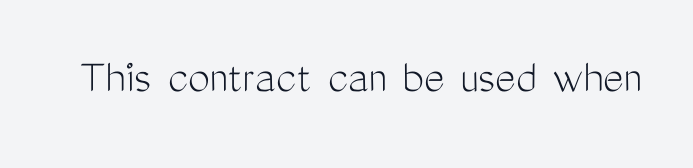
{"serif": "no", "italic": "no", "bold": "no", "weight": "light", "width": "condensed", "stroke_contrast": "medium", "x_height": "medium", "monospaced": "no", "underline": "no", "letter_spacing": "normal", "letter_spacing_em": 0.0, "glyph_px": 49}
